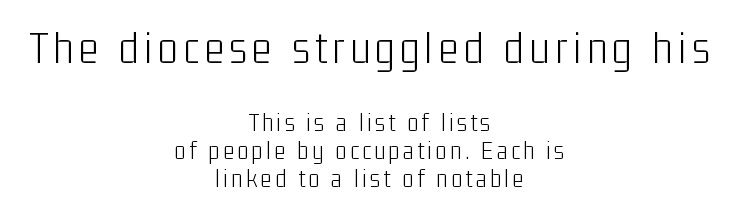
Nobody drew a line under any word here. Style check: upright. Line spacing here is tight. This sample is center-justified, so both line endings float freely. Do the characters align in a grid? No, the font is proportional.
